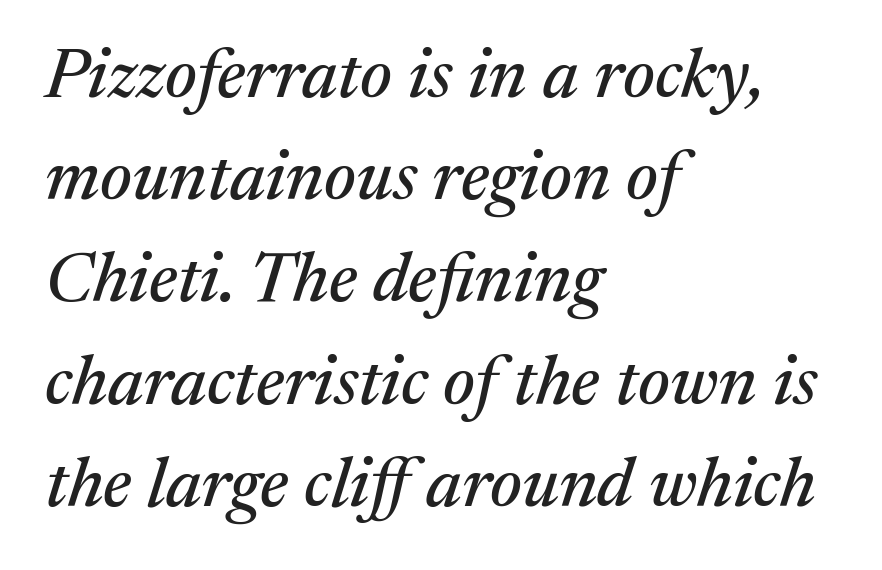
Q: Is the text italic (slanted)? A: Yes, it leans right by about 17 degrees.
Q: Is the typeface a serif or a sans-serif typeface? A: Serif.
Q: Is the text underlined? A: No.
Q: How is the paragraph aligned? A: Left-aligned.
Q: Is the spacing between letters normal or unusually wide? A: Normal.
Q: Is the spacing between lines tight, normal or loose? A: Normal.
Q: Width (condensed, normal, or wide)? A: Normal.
Q: Stroke contrast? A: Medium.
Q: x-height? A: Medium.
Q: Monospaced? A: No.
